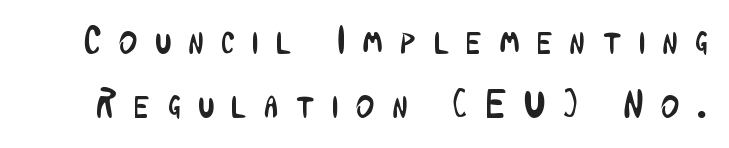
{"serif": "no", "italic": "no", "bold": "no", "weight": "regular", "width": "condensed", "stroke_contrast": "low", "x_height": "medium", "monospaced": "no", "underline": "no", "line_spacing": "normal", "line_spacing_ratio": 1.64, "letter_spacing": "wide", "letter_spacing_em": 0.46, "glyph_px": 39}
